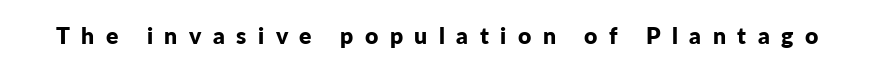
The image shows 23 px bold type, upright; set unusually wide letter spacing (+0.5 em), not underlined.
